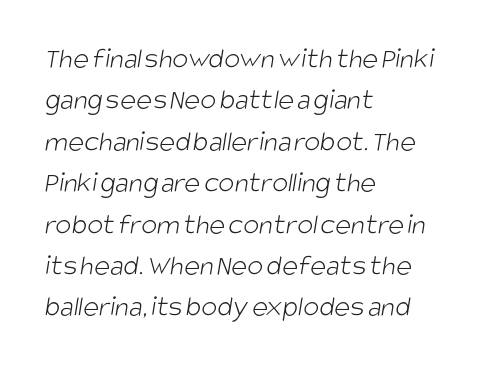
{"serif": "no", "bold": "no", "weight": "light", "width": "condensed", "stroke_contrast": "low", "x_height": "large", "monospaced": "no", "underline": "no", "align": "left", "line_spacing": "normal", "line_spacing_ratio": 1.38, "letter_spacing": "normal", "letter_spacing_em": 0.0, "glyph_px": 30}
